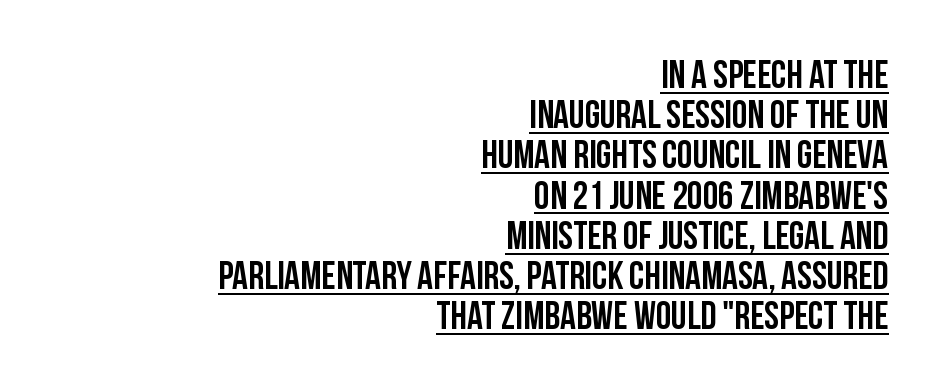
{"serif": "no", "italic": "no", "width": "condensed", "stroke_contrast": "low", "x_height": "large", "monospaced": "no", "underline": "yes", "align": "right", "line_spacing": "tight", "line_spacing_ratio": 1.03, "letter_spacing": "normal", "letter_spacing_em": 0.0, "glyph_px": 39}
